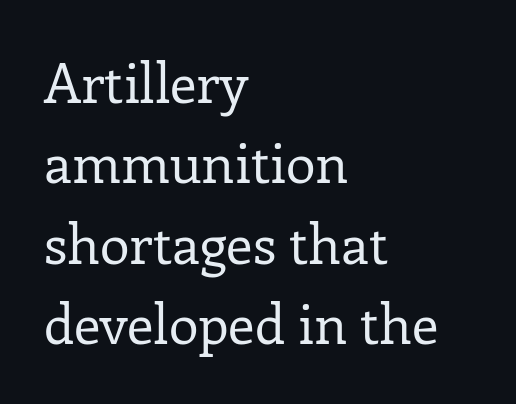
{"serif": "yes", "italic": "no", "bold": "no", "weight": "regular", "width": "normal", "stroke_contrast": "low", "x_height": "medium", "monospaced": "no", "underline": "no", "align": "left", "line_spacing": "normal", "line_spacing_ratio": 1.49, "letter_spacing": "normal", "letter_spacing_em": 0.0, "glyph_px": 54}
